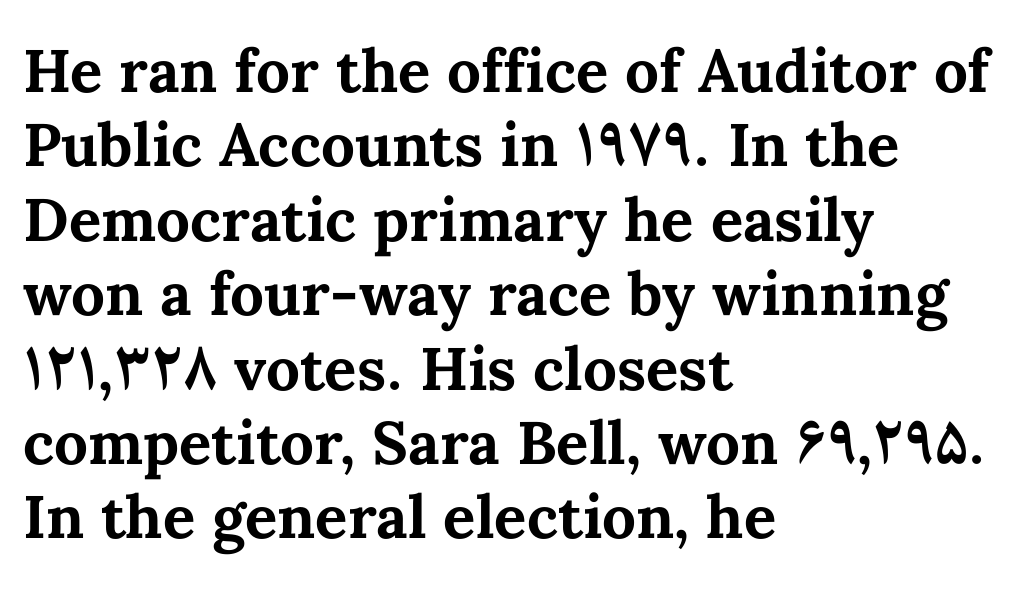
A typesetter would mark this as roman, not italic. Any mark beneath the type? The region is blank. The letters advance in unequal steps, a hallmark of proportional type. Short and long lines alike share a common starting point at left. Set as a true bold cut, around the 700 mark.
